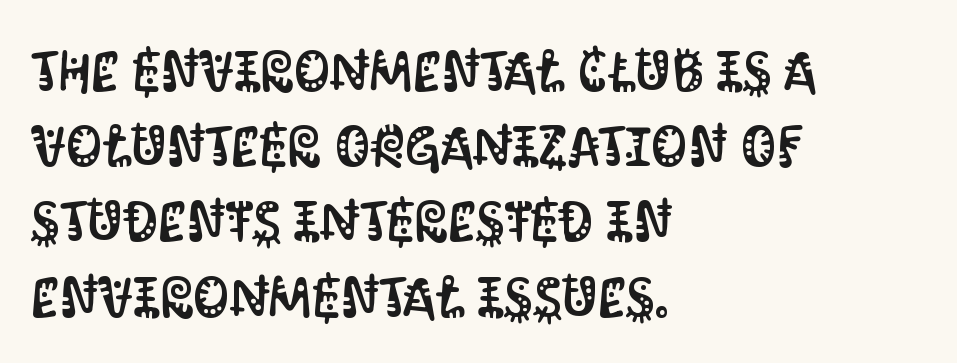
{"serif": "no", "italic": "no", "width": "condensed", "stroke_contrast": "medium", "x_height": "large", "monospaced": "no", "underline": "no", "align": "left", "line_spacing": "normal", "line_spacing_ratio": 1.32, "letter_spacing": "normal", "letter_spacing_em": 0.0, "glyph_px": 57}
